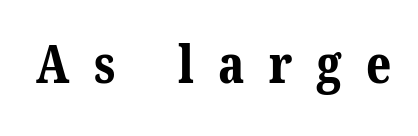
Underlining? Definitely not there. The passage shown is typed in a proportional face where columns would drift. Students, note that the glyphs here are deliberately spaced far apart. A dark, heavy texture on the line: the type is bold. Check where the strokes stop: tiny serifs finish them off.
